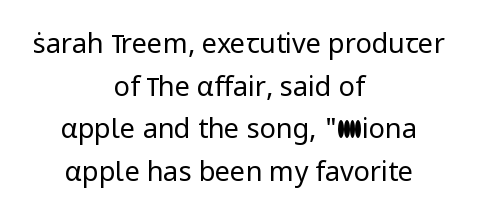
The image shows 27 px text type, upright; set centered, normal line spacing (1.58x), normal letter spacing, not underlined.
